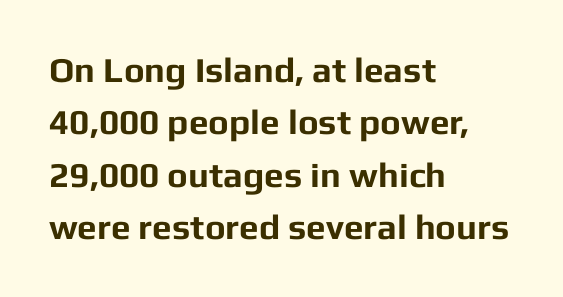
The passage is arranged the way most books set body copy — flush left. The space beneath each line is pristine and unruled. Are there feet on the stems? There aren't — it's a sans. There is no visible air inserted between adjacent glyphs. Nope, not italic — everything's standing straight. Note the varied advance widths — an 'i' is clearly narrower than an 'm'.
